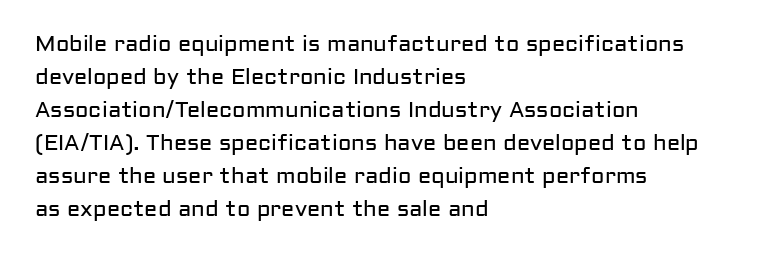
Q: Is the text bold? A: No.
Q: Is the text italic (slanted)? A: No, it is upright.
Q: Is the text underlined? A: No.
Q: How is the paragraph aligned? A: Left-aligned.
Q: Is the spacing between letters normal or unusually wide? A: Normal.
Q: Is the spacing between lines tight, normal or loose? A: Normal.
